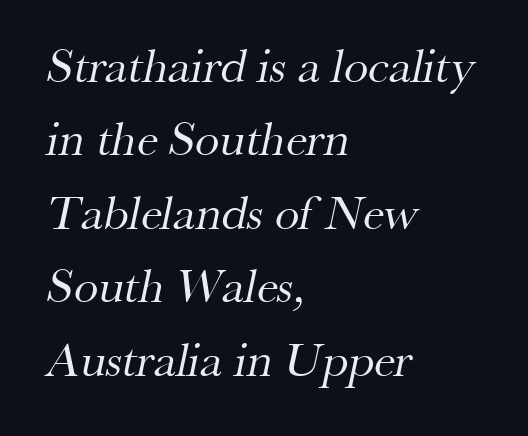
Q: Is the text bold? A: No.
Q: Is the typeface a serif or a sans-serif typeface? A: Serif.
Q: Is the text underlined? A: No.
Q: How is the paragraph aligned? A: Left-aligned.
Q: Is the spacing between letters normal or unusually wide? A: Normal.
Q: Is the spacing between lines tight, normal or loose? A: Normal.
Q: Width (condensed, normal, or wide)? A: Normal.
Q: Stroke contrast? A: Medium.
Q: x-height? A: Small.
Q: Monospaced? A: No.
